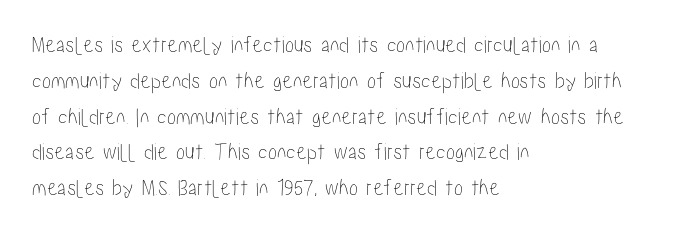
Q: Is the text italic (slanted)? A: No, it is upright.
Q: Is the text underlined? A: No.
Q: How is the paragraph aligned? A: Left-aligned.
Q: Is the spacing between letters normal or unusually wide? A: Normal.
Q: Is the spacing between lines tight, normal or loose? A: Normal.
